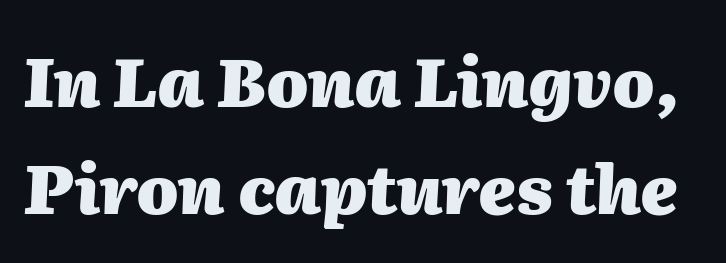
No word sits above an underline. Style check: oblique. This sample uses plain, unmodified letter spacing. The space between consecutive lines is moderate.
